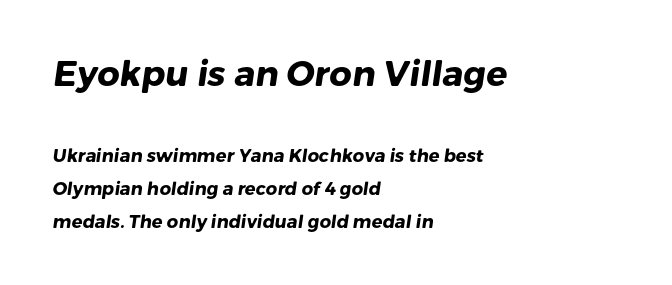
This sample has the flowing, uneven cadence of proportional lettering. Unlike a traditional serif, this face leaves its strokes unadorned. In this sample the first text group is rendered at the bigger scale. Inter-character spacing is left at the font's built-in metrics. This is heavy type, rendered in bold. Underline: absent.
